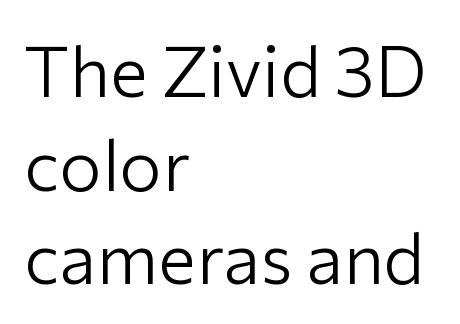
{"serif": "no", "italic": "no", "bold": "no", "weight": "light", "width": "normal", "stroke_contrast": "low", "x_height": "medium", "monospaced": "no", "underline": "no", "align": "left", "line_spacing": "normal", "line_spacing_ratio": 1.32, "letter_spacing": "normal", "letter_spacing_em": 0.0, "glyph_px": 71}
